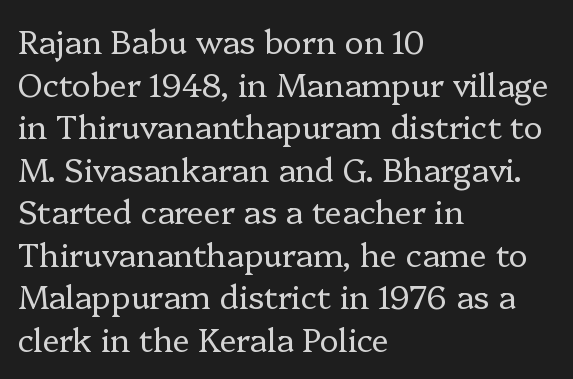
Q: Is the text bold? A: No.
Q: Is the text italic (slanted)? A: No, it is upright.
Q: Is the typeface a serif or a sans-serif typeface? A: Serif.
Q: Is the text underlined? A: No.
Q: How is the paragraph aligned? A: Left-aligned.
Q: Is the spacing between letters normal or unusually wide? A: Normal.
Q: Is the spacing between lines tight, normal or loose? A: Normal.
Q: Width (condensed, normal, or wide)? A: Normal.
Q: Stroke contrast? A: Low.
Q: x-height? A: Medium.
Q: Monospaced? A: No.
